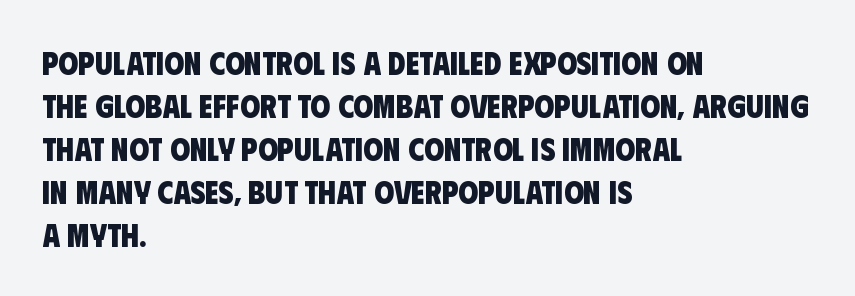
The image shows 32 px heavy, condensed sans-serif type; set left-aligned, normal line spacing (1.34x), normal letter spacing, not underlined; low stroke contrast and a large x-height.
